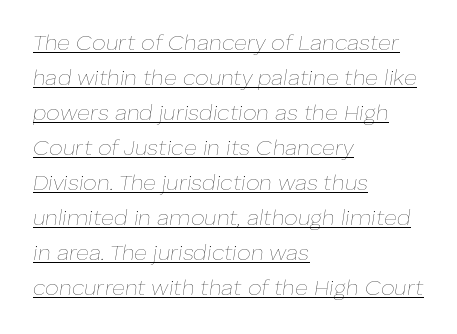
Q: Is the text bold? A: No.
Q: Is the text italic (slanted)? A: Yes, it leans right by about 8 degrees.
Q: Is the text underlined? A: Yes.
Q: How is the paragraph aligned? A: Left-aligned.
Q: Is the spacing between letters normal or unusually wide? A: Normal.
Q: Is the spacing between lines tight, normal or loose? A: Normal.
